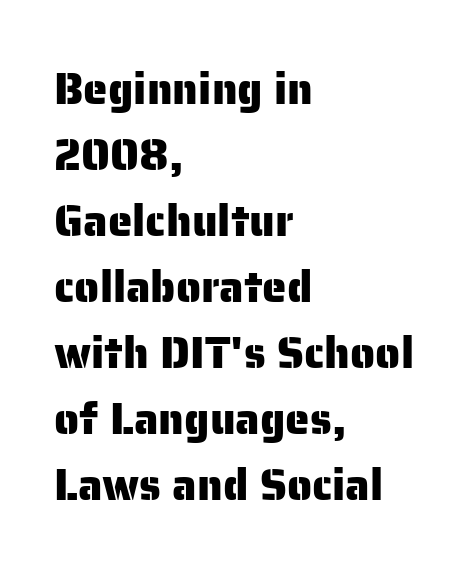
Q: Is the text italic (slanted)? A: No, it is upright.
Q: Is the typeface a serif or a sans-serif typeface? A: Sans-serif.
Q: Is the text underlined? A: No.
Q: How is the paragraph aligned? A: Left-aligned.
Q: Is the spacing between letters normal or unusually wide? A: Normal.
Q: Is the spacing between lines tight, normal or loose? A: Normal.
Q: Width (condensed, normal, or wide)? A: Normal.
Q: Stroke contrast? A: Low.
Q: x-height? A: Medium.
Q: Monospaced? A: No.
